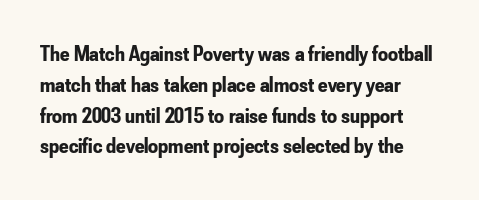
Q: Is the text bold? A: Yes.
Q: Is the text italic (slanted)? A: No, it is upright.
Q: Is the text underlined? A: No.
Q: Is the spacing between letters normal or unusually wide? A: Normal.
Q: Is the spacing between lines tight, normal or loose? A: Normal.
